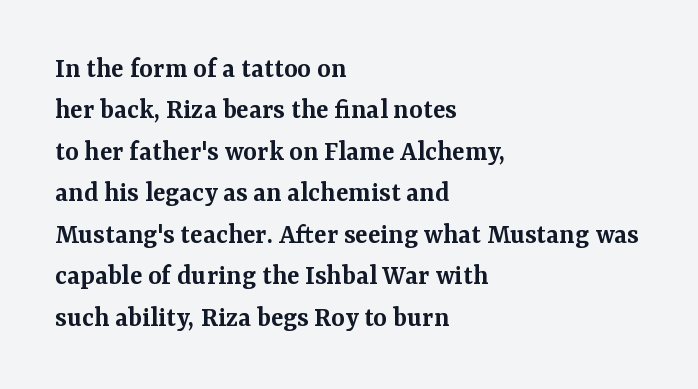
A typesetter would call this proportional, since set widths differ per character. Observe the ordinary spacing: letters are neighbours, not strangers. Visually the block forms a straight wall on the left and a jagged coastline on the right. The strokes are fattened partway — semibold, not bold.
